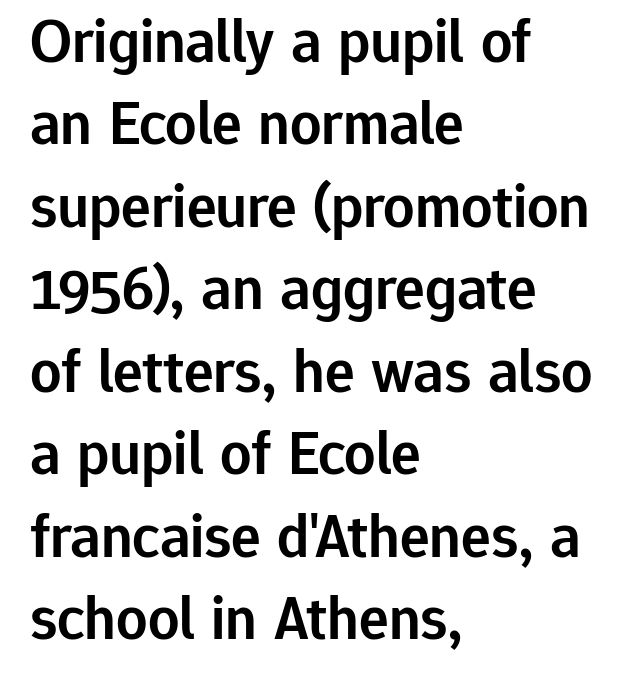
All the whitespace from short lines collects on the right. This block has exactly the height ordinary leading produces. Here the designer chose a conventional face with non-uniform glyph widths. In terms of posture, this sample is upright. Look at the stroke-to-counter ratio: somewhat heavy, a semibold. The line texture is even and compact thanks to regular tracking.
